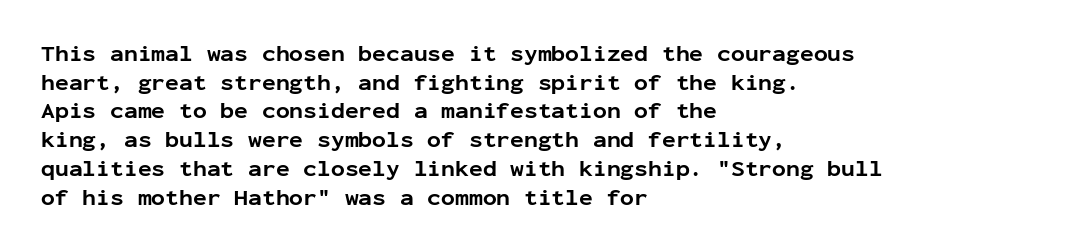
In CSS terms this would be text-align: left. On the weight axis this lands at bold, roughly 700. No word sits above an underline. Regarding leading, the lines here are spaced in the standard way. Quick note: not italic, upright. Glyph-to-glyph distance matches everyday printed text.
